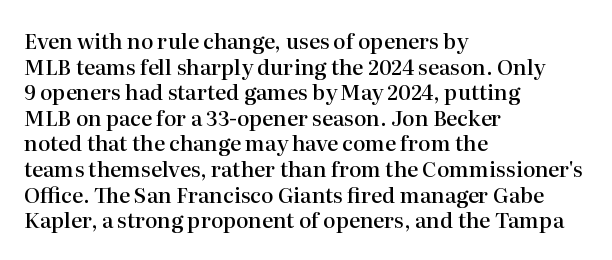
Q: Is the text bold? A: Semi-bold.
Q: Is the text italic (slanted)? A: No, it is upright.
Q: Is the text underlined? A: No.
Q: How is the paragraph aligned? A: Left-aligned.
Q: Is the spacing between letters normal or unusually wide? A: Normal.
